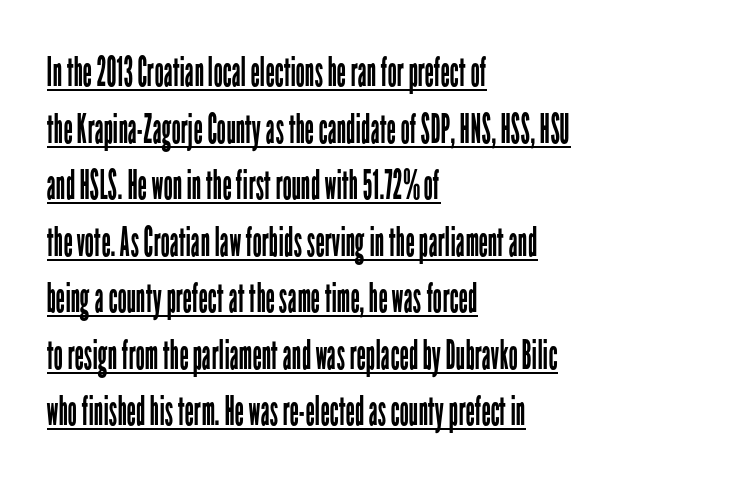
Q: Is the text bold? A: No.
Q: Is the text italic (slanted)? A: No, it is upright.
Q: Is the typeface a serif or a sans-serif typeface? A: Sans-serif.
Q: Is the text underlined? A: Yes.
Q: How is the paragraph aligned? A: Left-aligned.
Q: Is the spacing between letters normal or unusually wide? A: Normal.
Q: Is the spacing between lines tight, normal or loose? A: Normal.
Q: Width (condensed, normal, or wide)? A: Condensed.
Q: Stroke contrast? A: Low.
Q: x-height? A: Medium.
Q: Monospaced? A: No.
